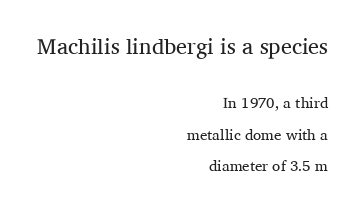
The paragraph has a hard right edge and a soft left edge. The vertical gap from one line to the next is large. Decoration check: the copy has no underline. Stroke thickness stays within the range of a standard reading face or lighter. Honestly, the letter spacing is just normal — you wouldn't notice it. A roman cut, with each character standing at attention.
